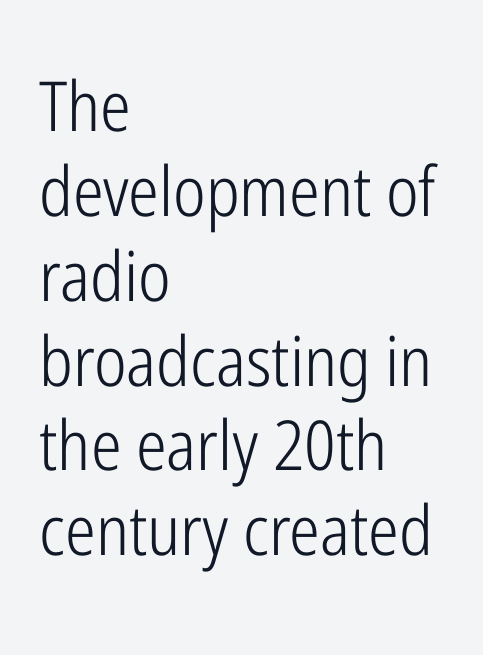
The image shows 69 px light, condensed sans-serif type, upright; set left-aligned, line spacing 1.23x, normal letter spacing, not underlined; low stroke contrast and a medium x-height.
